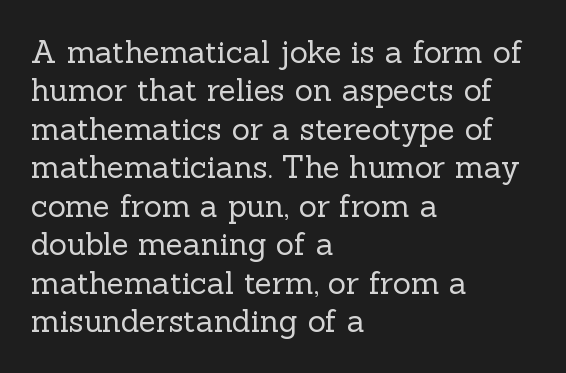
{"serif": "yes", "italic": "no", "bold": "no", "weight": "regular", "width": "normal", "x_height": "medium", "monospaced": "no", "underline": "no", "align": "left", "line_spacing_ratio": 1.24, "letter_spacing": "normal", "letter_spacing_em": 0.0, "glyph_px": 31}
